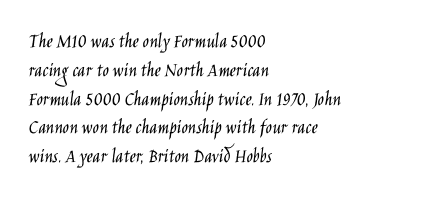
Q: Is the text bold? A: No.
Q: Is the text italic (slanted)? A: Yes.
Q: Is the text underlined? A: No.
Q: How is the paragraph aligned? A: Left-aligned.
Q: Is the spacing between letters normal or unusually wide? A: Normal.
Q: Is the spacing between lines tight, normal or loose? A: Normal.
